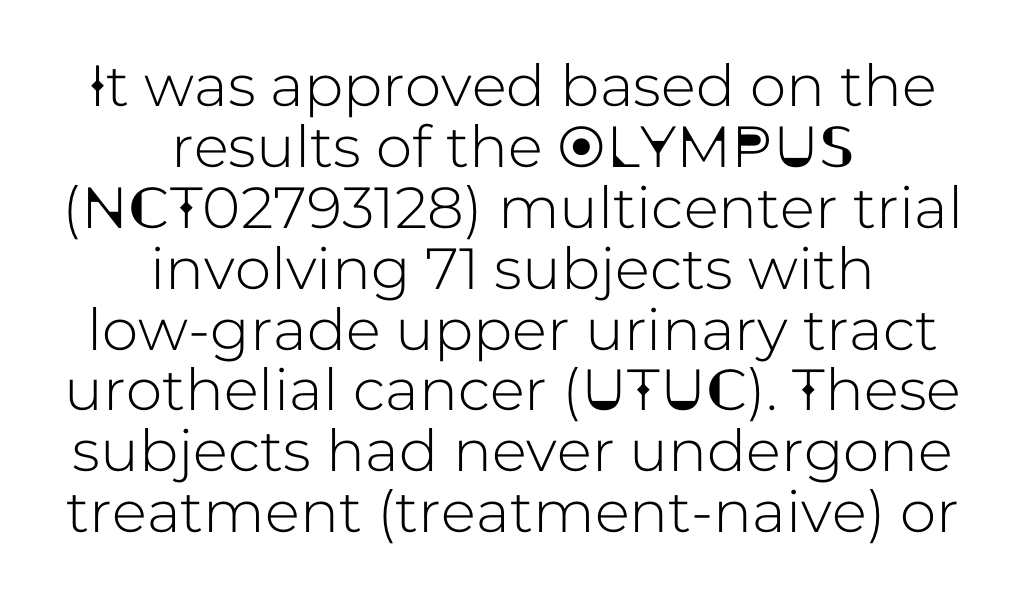
{"serif": "no", "italic": "no", "width": "normal", "stroke_contrast": "low", "x_height": "medium", "monospaced": "no", "underline": "no", "align": "center", "line_spacing": "tight", "line_spacing_ratio": 1.05, "letter_spacing": "normal", "letter_spacing_em": 0.0, "glyph_px": 58}
